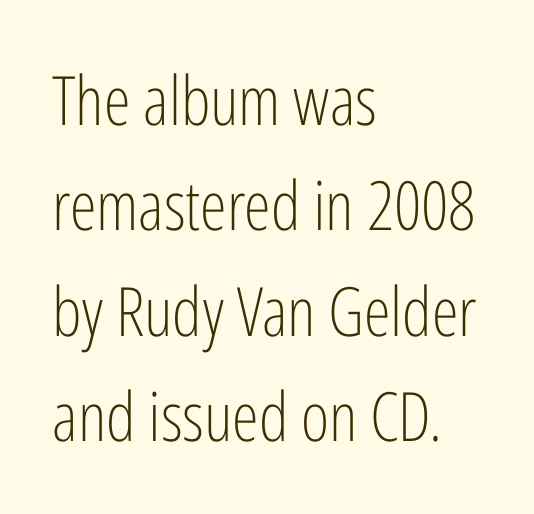
The image shows 68 px light, condensed sans-serif type, upright; set left-aligned, normal line spacing (1.55x), normal letter spacing, not underlined; low stroke contrast and a medium x-height.
